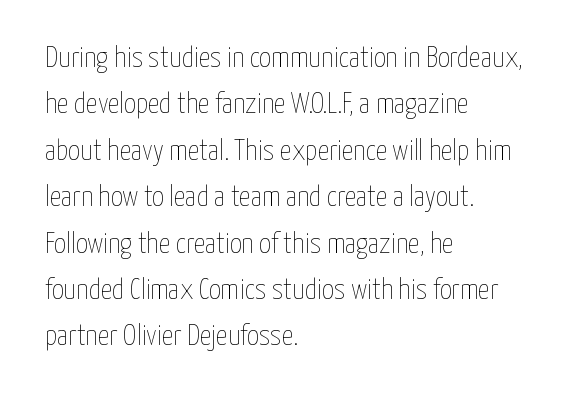
Q: Is the text bold? A: No.
Q: Is the text italic (slanted)? A: No, it is upright.
Q: Is the text underlined? A: No.
Q: How is the paragraph aligned? A: Left-aligned.
Q: Is the spacing between letters normal or unusually wide? A: Normal.
Q: Is the spacing between lines tight, normal or loose? A: Normal.
Q: Width (condensed, normal, or wide)? A: Condensed.
Q: Stroke contrast? A: Low.
Q: x-height? A: Medium.
Q: Monospaced? A: No.
